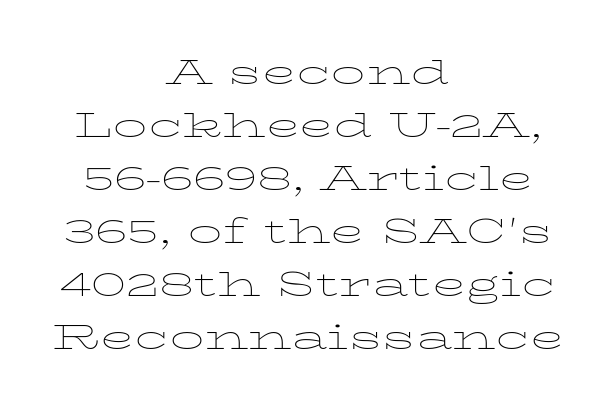
Q: Is the text bold? A: No.
Q: Is the text italic (slanted)? A: No, it is upright.
Q: Is the text underlined? A: No.
Q: How is the paragraph aligned? A: Centered.
Q: Is the spacing between letters normal or unusually wide? A: Normal.
Q: Width (condensed, normal, or wide)? A: Wide.
Q: Stroke contrast? A: Low.
Q: x-height? A: Medium.
Q: Monospaced? A: No.
